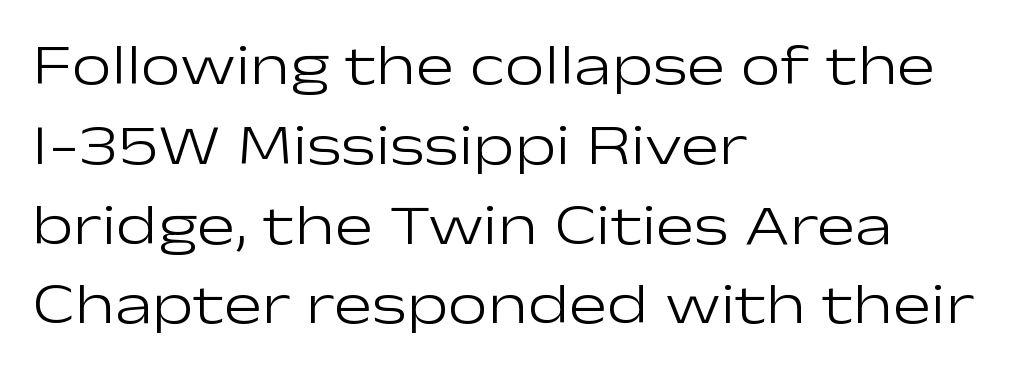
Q: Is the text bold? A: No.
Q: Is the text italic (slanted)? A: No, it is upright.
Q: Is the typeface a serif or a sans-serif typeface? A: Sans-serif.
Q: Is the text underlined? A: No.
Q: How is the paragraph aligned? A: Left-aligned.
Q: Is the spacing between letters normal or unusually wide? A: Normal.
Q: Is the spacing between lines tight, normal or loose? A: Normal.
Q: Width (condensed, normal, or wide)? A: Wide.
Q: Stroke contrast? A: Low.
Q: x-height? A: Medium.
Q: Monospaced? A: No.
